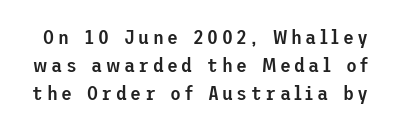
{"italic": "no", "bold": "semi", "underline": "no", "line_spacing": "normal", "line_spacing_ratio": 1.4, "glyph_px": 20}
